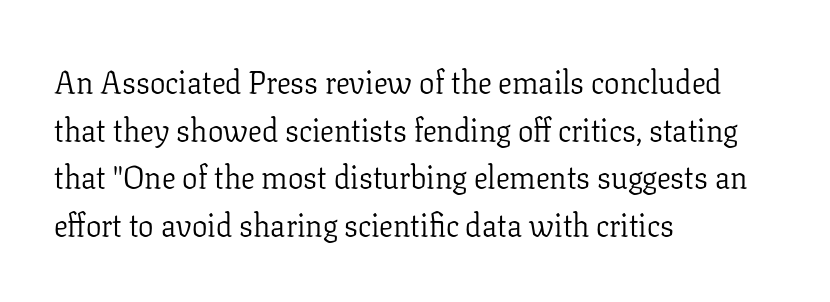
{"serif": "yes", "italic": "no", "bold": "no", "weight": "light", "width": "normal", "stroke_contrast": "low", "x_height": "medium", "monospaced": "no", "underline": "no", "align": "left", "line_spacing": "normal", "line_spacing_ratio": 1.54, "letter_spacing": "normal", "letter_spacing_em": 0.0, "glyph_px": 31}
